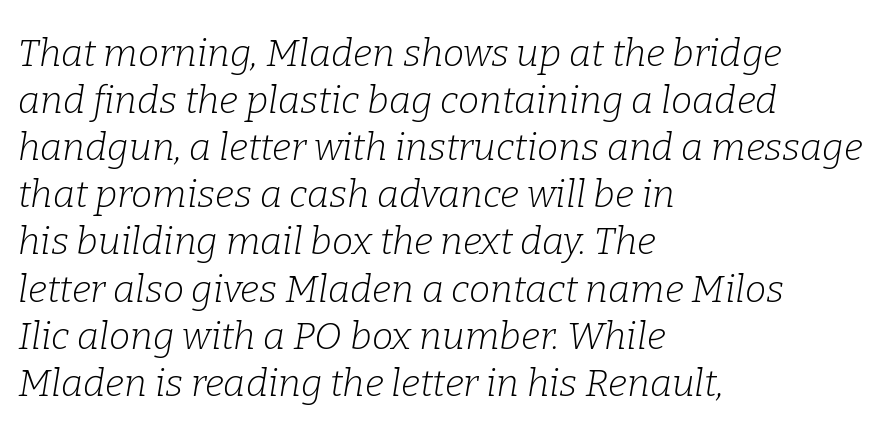
{"serif": "yes", "italic": "yes", "lean": "right", "slant_degrees": 9, "bold": "no", "weight": "light", "width": "normal", "stroke_contrast": "low", "x_height": "medium", "monospaced": "no", "underline": "no", "align": "left", "line_spacing_ratio": 1.24, "letter_spacing": "normal", "letter_spacing_em": 0.0, "glyph_px": 38}
